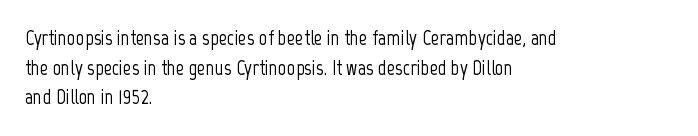
Caption: standard tracking, unaltered. Only glyphs here, with clear space below each row. The line-height multiplier appears to be the usual default. The typography opts for an upright posture over an oblique one. A student would call this left alignment; a typographer would say flush left, rag right.
